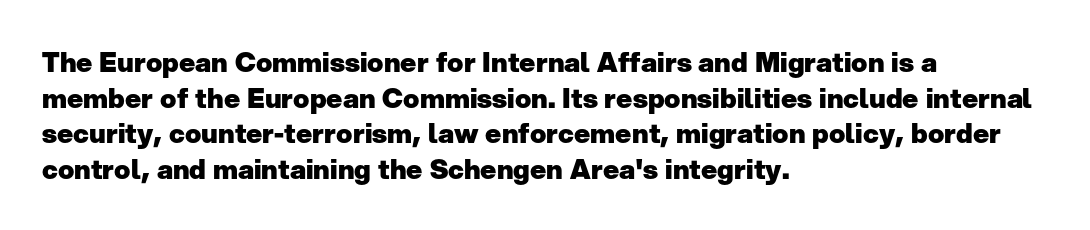
A typesetter would call this leading conventional body-copy spacing. Standard letterfit; no display-style spreading of the glyphs. The axis of the letterforms is exactly vertical. Typeset ragged right — the left edge is the straight one. Clear beneath every line of the passage. Each glyph is drawn with heavy, bold strokes.
